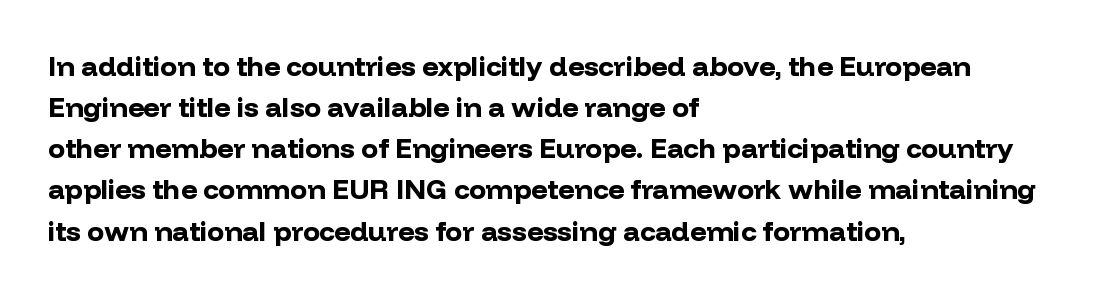
Q: Is the text bold? A: Yes.
Q: Is the text italic (slanted)? A: No, it is upright.
Q: Is the typeface a serif or a sans-serif typeface? A: Sans-serif.
Q: Is the text underlined? A: No.
Q: How is the paragraph aligned? A: Left-aligned.
Q: Is the spacing between letters normal or unusually wide? A: Normal.
Q: Is the spacing between lines tight, normal or loose? A: Normal.
Q: Width (condensed, normal, or wide)? A: Normal.
Q: Stroke contrast? A: Low.
Q: x-height? A: Medium.
Q: Monospaced? A: No.
